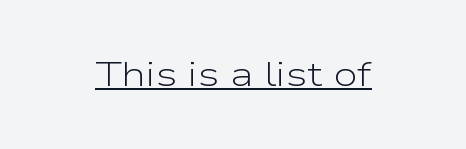
The image shows 35 px light, wide sans-serif type, upright; set normal letter spacing, underlined; low stroke contrast and a medium x-height.
